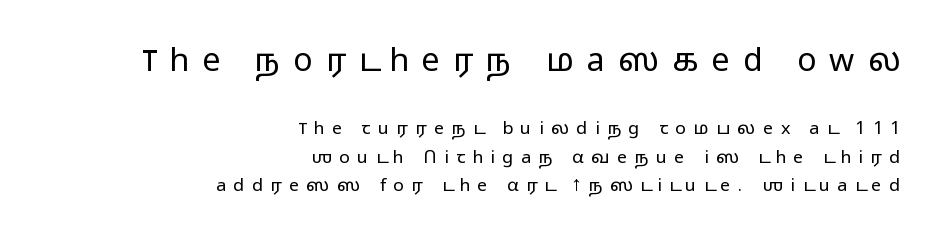
Q: Is the text bold? A: No.
Q: Is the text italic (slanted)? A: No, it is upright.
Q: Is the typeface a serif or a sans-serif typeface? A: Sans-serif.
Q: Is the text underlined? A: No.
Q: How is the paragraph aligned? A: Right-aligned.
Q: Is the spacing between letters normal or unusually wide? A: Unusually wide.
Q: Is the spacing between lines tight, normal or loose? A: Normal.
Q: Which block of text is set in a larger size, the first (top) or the second (bottom)? A: The first (top) one.
Q: Width (condensed, normal, or wide)? A: Wide.
Q: Stroke contrast? A: Low.
Q: x-height? A: Medium.
Q: Monospaced? A: No.
